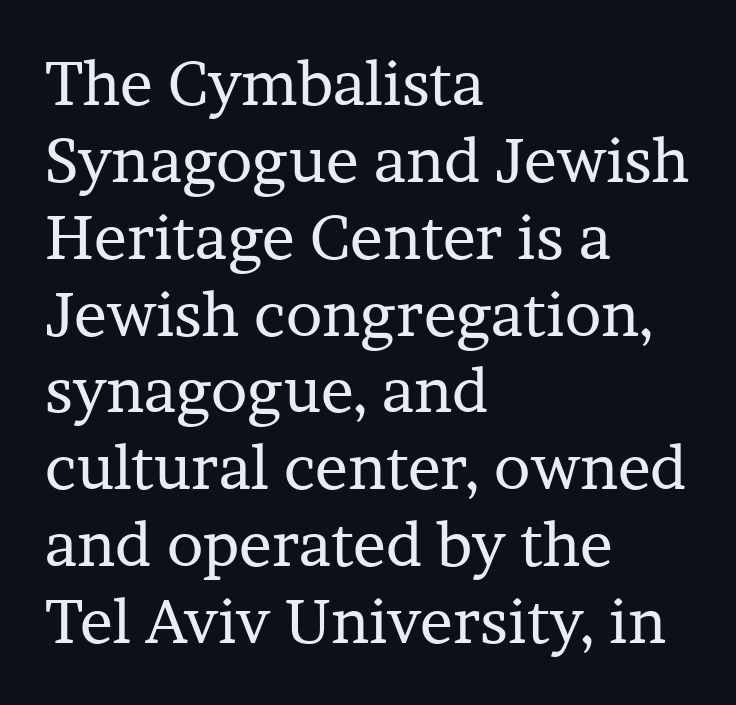
The text block is weighted toward the left margin, trailing off unevenly rightward. Rows of type keep a routine distance in the vertical direction. Is the letter spacing exaggerated? No — it looks like the ordinary default. Stroke terminals: seriffed.
